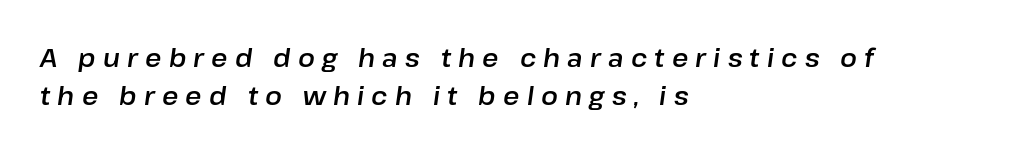
This block has exactly the height ordinary leading produces. Every row of glyphs begins at an identical x-position on the left. Descender tails drop into unmarked territory. Characters follow at a spacing far wider than the type designer built in.
